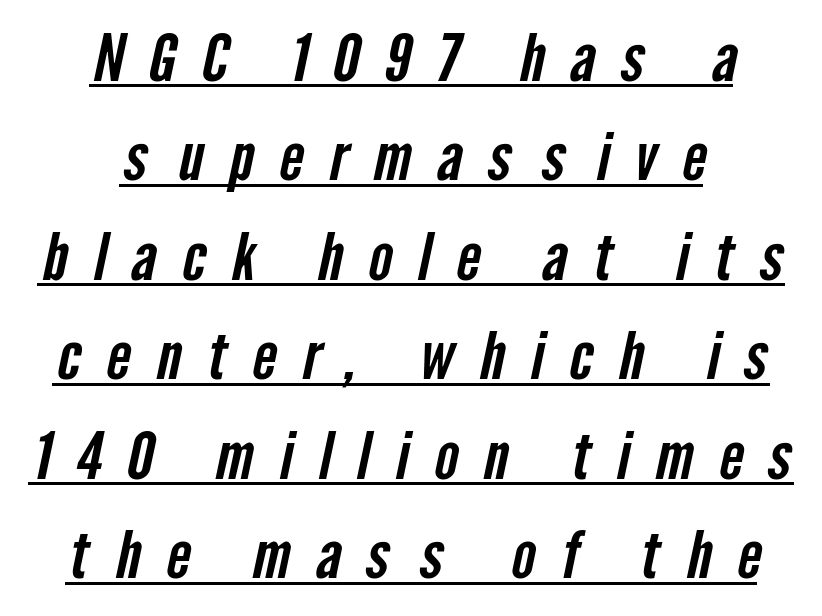
{"serif": "no", "width": "condensed", "stroke_contrast": "low", "x_height": "medium", "monospaced": "no", "underline": "yes", "align": "center", "line_spacing": "normal", "line_spacing_ratio": 1.53, "letter_spacing": "wide", "letter_spacing_em": 0.39, "glyph_px": 65}
